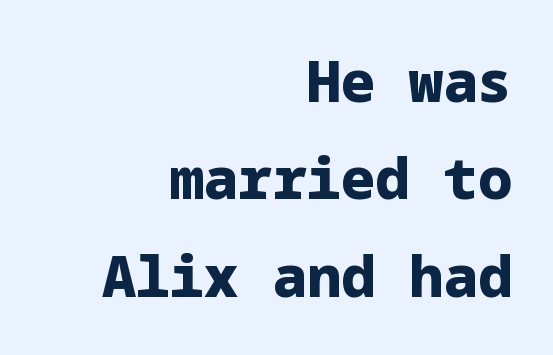
Upright lettering throughout. Each letter's strokes conclude bluntly, with no projecting serifs. Nobody drew a line under any word here. Strong, thick strokes mark this as bold type.
